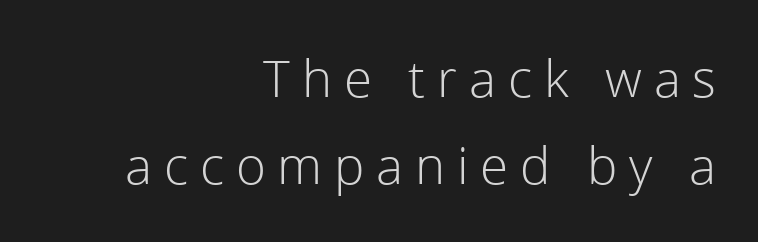
The image shows 51 px light sans-serif type, upright; set right-aligned, line spacing 1.71x, unusually wide letter spacing (+0.23 em), not underlined; a medium x-height.
